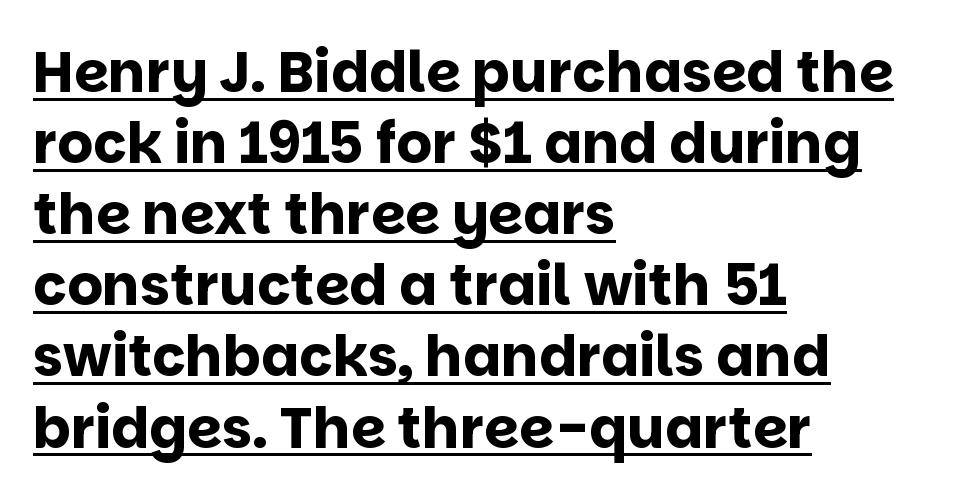
Q: Is the text bold? A: Yes.
Q: Is the text italic (slanted)? A: No, it is upright.
Q: Is the typeface a serif or a sans-serif typeface? A: Sans-serif.
Q: Is the text underlined? A: Yes.
Q: How is the paragraph aligned? A: Left-aligned.
Q: Is the spacing between letters normal or unusually wide? A: Normal.
Q: Is the spacing between lines tight, normal or loose? A: Normal.
Q: Width (condensed, normal, or wide)? A: Normal.
Q: Stroke contrast? A: Low.
Q: x-height? A: Large.
Q: Monospaced? A: No.
